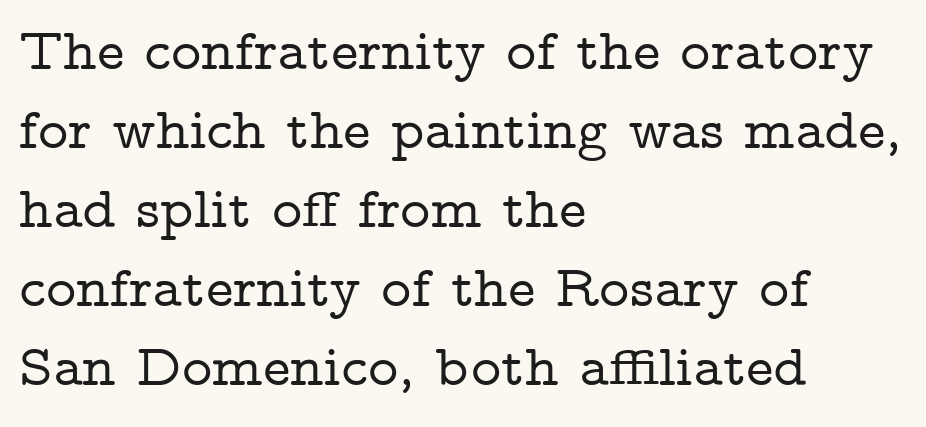
The image shows 58 px wide serif type, upright; set left-aligned, normal line spacing (1.36x), normal letter spacing, not underlined; low stroke contrast and a medium x-height.
